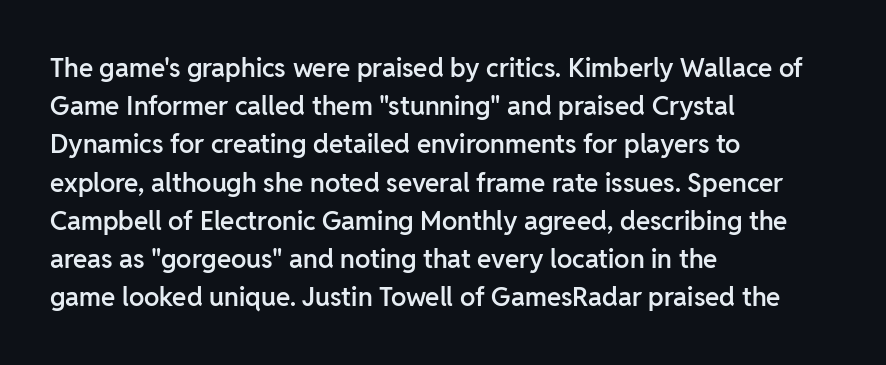
Q: Is the text bold? A: Semi-bold.
Q: Is the text italic (slanted)? A: No, it is upright.
Q: Is the text underlined? A: No.
Q: How is the paragraph aligned? A: Left-aligned.
Q: Is the spacing between letters normal or unusually wide? A: Normal.
Q: Is the spacing between lines tight, normal or loose? A: Normal.
